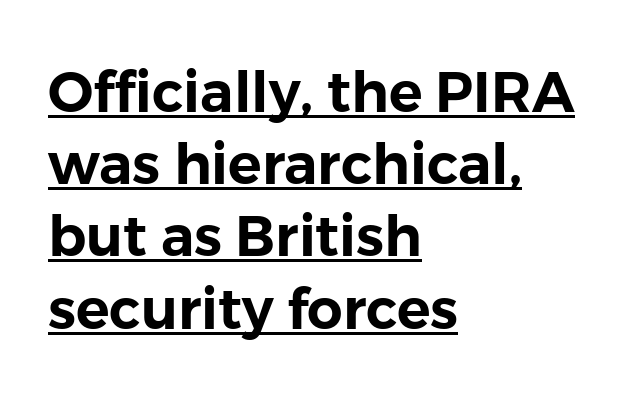
Q: Is the text italic (slanted)? A: No, it is upright.
Q: Is the typeface a serif or a sans-serif typeface? A: Sans-serif.
Q: Is the text underlined? A: Yes.
Q: How is the paragraph aligned? A: Left-aligned.
Q: Is the spacing between letters normal or unusually wide? A: Normal.
Q: Is the spacing between lines tight, normal or loose? A: Normal.
Q: Width (condensed, normal, or wide)? A: Normal.
Q: Stroke contrast? A: Low.
Q: x-height? A: Medium.
Q: Monospaced? A: No.
